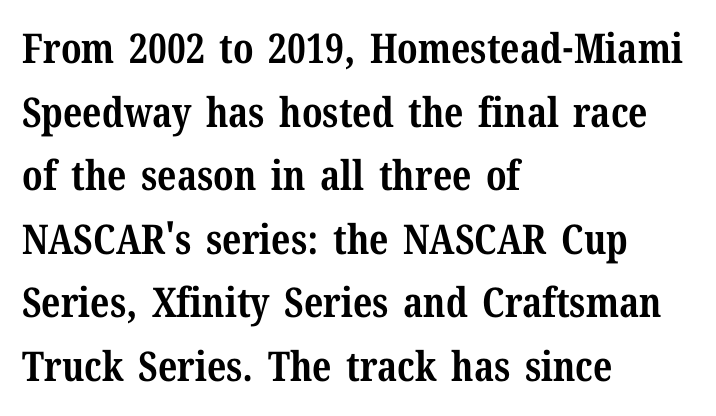
{"serif": "yes", "italic": "no", "bold": "yes", "weight": "bold", "width": "normal", "stroke_contrast": "medium", "x_height": "medium", "monospaced": "no", "underline": "no", "align": "left", "line_spacing": "normal", "line_spacing_ratio": 1.55, "letter_spacing": "normal", "letter_spacing_em": 0.0, "glyph_px": 41}
